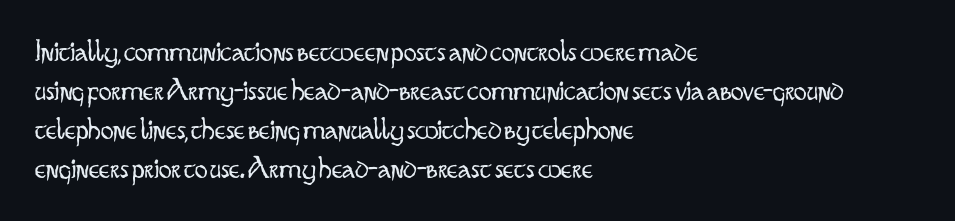
{"serif": "no", "italic": "no", "bold": "no", "weight": "light", "width": "condensed", "stroke_contrast": "low", "x_height": "small", "monospaced": "no", "underline": "no", "align": "left", "line_spacing_ratio": 1.22, "letter_spacing": "normal", "letter_spacing_em": 0.0, "glyph_px": 32}
